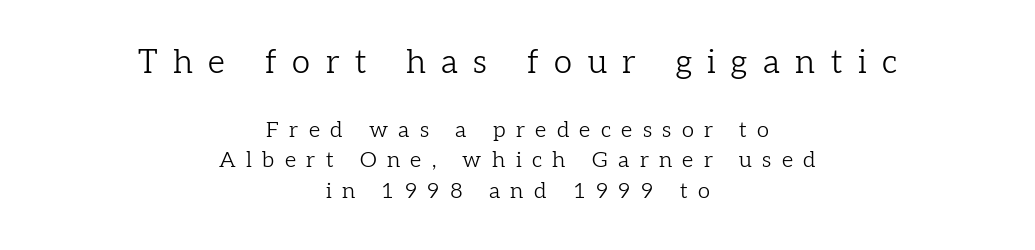
The image shows 33 px light serif type, upright; set centered, normal line spacing (1.4x), unusually wide letter spacing (+0.47 em), not underlined; the first (top) block is 1.5x larger; low stroke contrast and a medium x-height.
